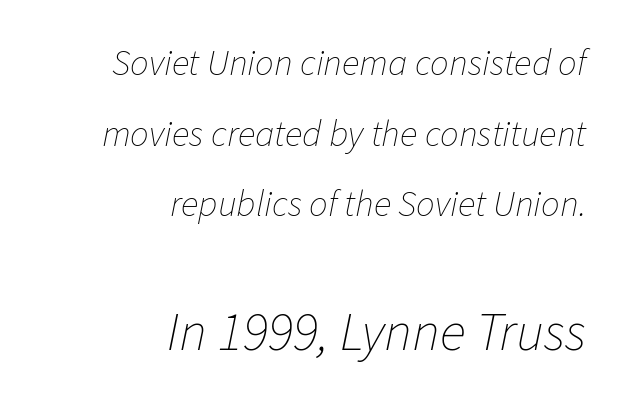
{"italic": "yes", "lean": "right", "slant_degrees": 11, "bold": "no", "weight": "thin", "width": "normal", "stroke_contrast": "low", "x_height": "medium", "monospaced": "no", "underline": "no", "align": "right", "line_spacing": "loose", "line_spacing_ratio": 1.91, "letter_spacing": "normal", "letter_spacing_em": 0.0, "larger_block": "second", "size_ratio": 1.49, "glyph_px": 55}
